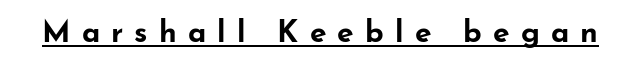
{"serif": "no", "italic": "no", "bold": "yes", "weight": "bold", "width": "wide", "stroke_contrast": "low", "x_height": "small", "monospaced": "no", "underline": "yes", "letter_spacing": "wide", "letter_spacing_em": 0.37, "glyph_px": 30}
